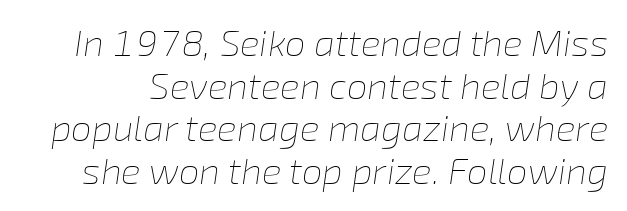
The image shows 37 px thin type, italic (leaning right); set tight line spacing (1.15x), normal letter spacing, not underlined; low stroke contrast and a medium x-height.
